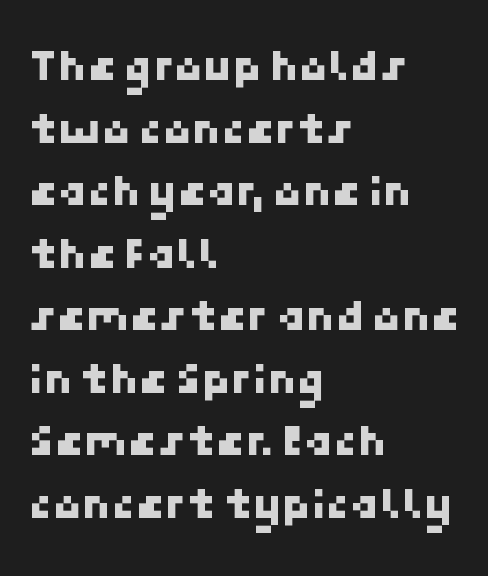
{"serif": "no", "width": "normal", "stroke_contrast": "low", "x_height": "medium", "underline": "no", "align": "left", "line_spacing": "normal", "line_spacing_ratio": 1.33, "letter_spacing": "normal", "letter_spacing_em": 0.0, "glyph_px": 47}
